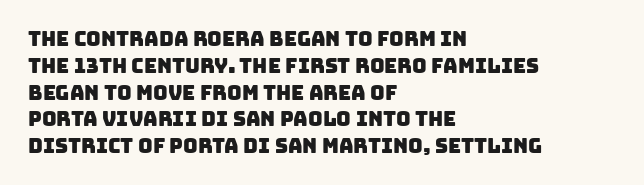
Summary of vertical rhythm: regular, with standard interline spacing. Descender tails drop into unmarked territory. The horizontal fit of the characters is conventional and even. Leftover space on each line is placed entirely after the last word.
